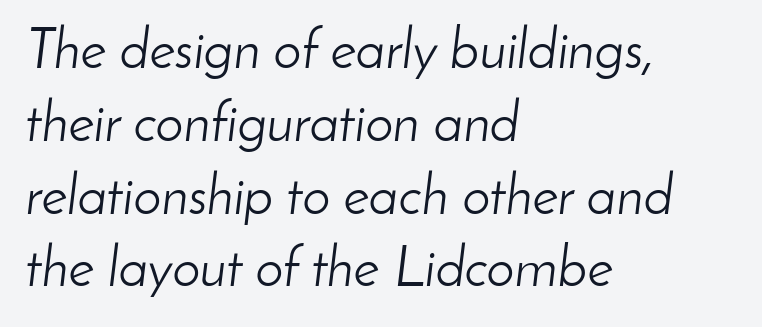
Designer's note — italics engaged. These lines are rendered in a variable-pitch font. Normally led — the rows are evenly, conventionally spaced. No extra ink here — the face is not bold.
